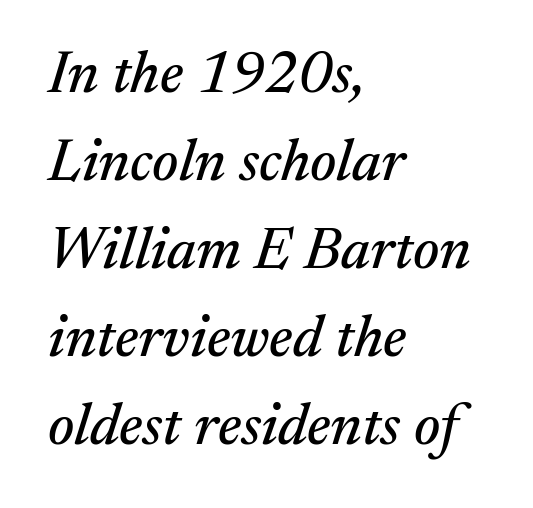
{"serif": "yes", "italic": "yes", "lean": "right", "slant_degrees": 17, "width": "normal", "stroke_contrast": "medium", "x_height": "medium", "monospaced": "no", "underline": "no", "align": "left", "line_spacing": "normal", "line_spacing_ratio": 1.49, "letter_spacing": "normal", "letter_spacing_em": 0.0, "glyph_px": 59}
